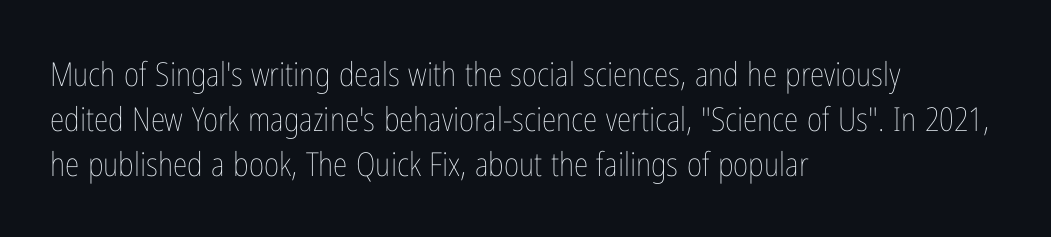
Q: Is the text bold? A: No.
Q: Is the text italic (slanted)? A: No, it is upright.
Q: Is the text underlined? A: No.
Q: How is the paragraph aligned? A: Left-aligned.
Q: Is the spacing between letters normal or unusually wide? A: Normal.
Q: Is the spacing between lines tight, normal or loose? A: Normal.
Q: Width (condensed, normal, or wide)? A: Condensed.
Q: Stroke contrast? A: Low.
Q: x-height? A: Medium.
Q: Monospaced? A: No.
